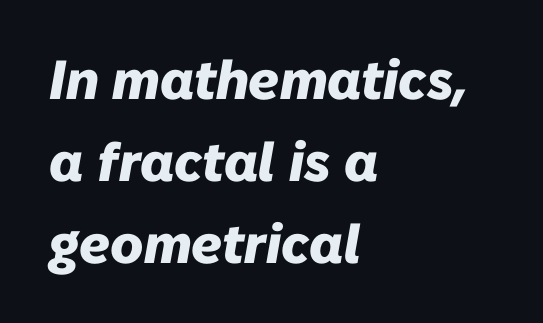
No word sits above an underline. Looks like regular typesetting: each glyph gets only the width it needs. Words appear dense and cohesive because spacing is normal. Posture: slanted.
